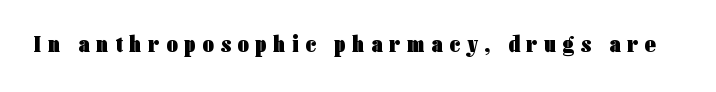
Q: Is the text bold? A: Yes.
Q: Is the text italic (slanted)? A: No, it is upright.
Q: Is the text underlined? A: No.
Q: Is the spacing between letters normal or unusually wide? A: Unusually wide.
